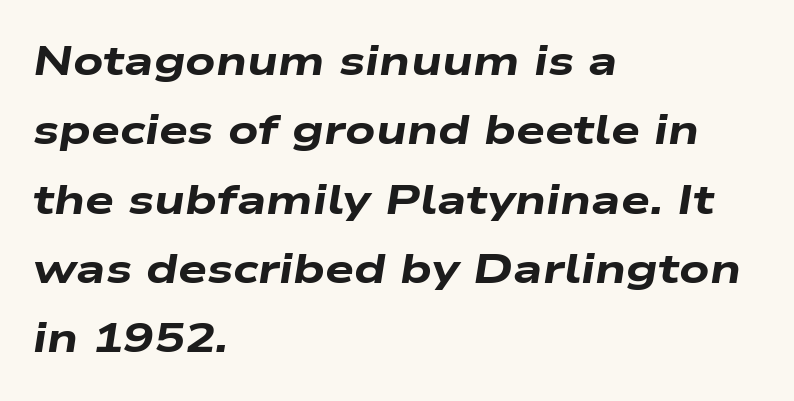
You can tell it's italic because the verticals aren't actually vertical. No word sits above an underline. Summary of vertical rhythm: regular, with standard interline spacing. One-word summary of the alignment: left.
